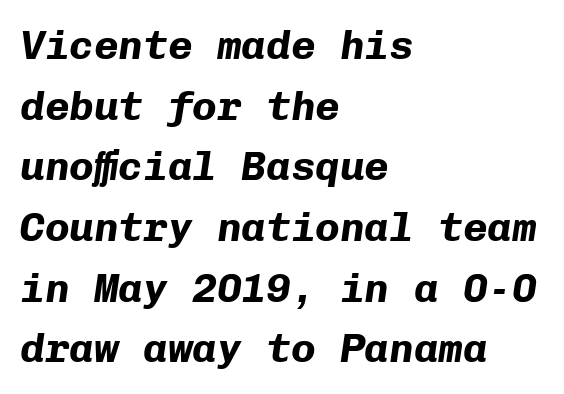
Q: Is the text bold? A: Yes.
Q: Is the text italic (slanted)? A: Yes, it leans right by about 8 degrees.
Q: Is the text underlined? A: No.
Q: How is the paragraph aligned? A: Left-aligned.
Q: Is the spacing between letters normal or unusually wide? A: Normal.
Q: Is the spacing between lines tight, normal or loose? A: Normal.
Q: Width (condensed, normal, or wide)? A: Normal.
Q: Stroke contrast? A: Low.
Q: x-height? A: Medium.
Q: Monospaced? A: Yes.
